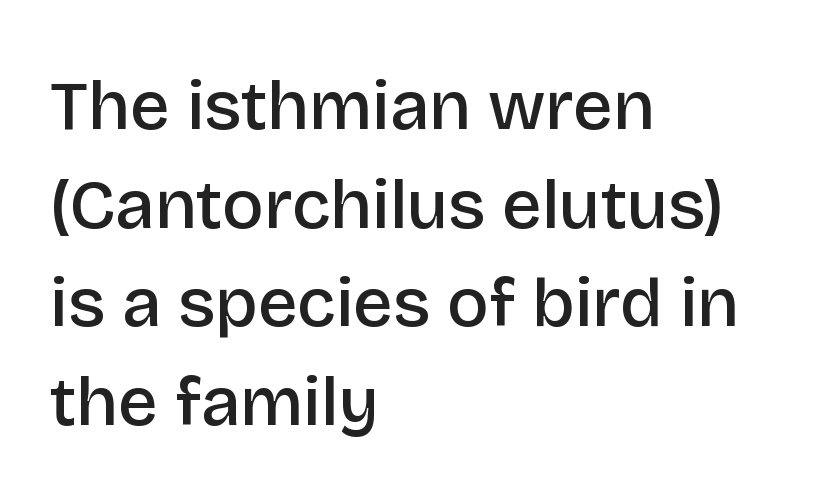
Each glyph is drawn with semibold strokes, heavier than normal yet not fully bold. Is the block centered? No — it sits flush against the left margin. Each letter's strokes conclude bluntly, with no projecting serifs. A typesetter would call this leading conventional body-copy spacing. You can tell it's not italic because the verticals are truly vertical.
